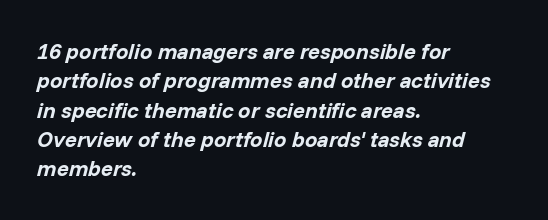
{"italic": "yes", "lean": "right", "slant_degrees": 14, "bold": "yes", "underline": "no", "align": "left", "line_spacing": "normal", "line_spacing_ratio": 1.33, "letter_spacing": "normal", "letter_spacing_em": 0.0, "glyph_px": 22}
